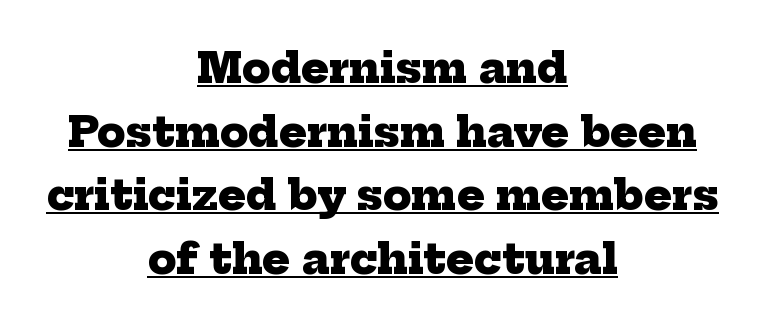
{"serif": "yes", "bold": "yes", "weight": "heavy", "width": "normal", "stroke_contrast": "low", "x_height": "medium", "monospaced": "no", "underline": "yes", "align": "center", "line_spacing": "normal", "line_spacing_ratio": 1.55, "letter_spacing": "normal", "letter_spacing_em": 0.0, "glyph_px": 41}
